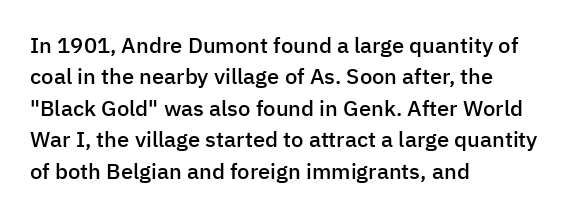
Successive baselines arrive at the customary interval. Horizontally, the lines are justified to the leading edge only. Short note: letters normally spaced. Emphasis by weight is partial: semibold. The gap between lines stays unmarked. Ordinary non-slanted type is in use.
